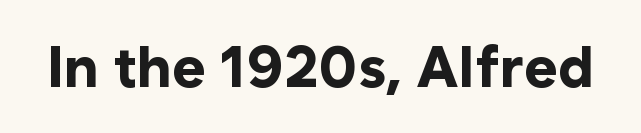
The image shows 57 px bold sans-serif type, upright; set normal letter spacing, not underlined; low stroke contrast and a medium x-height.
